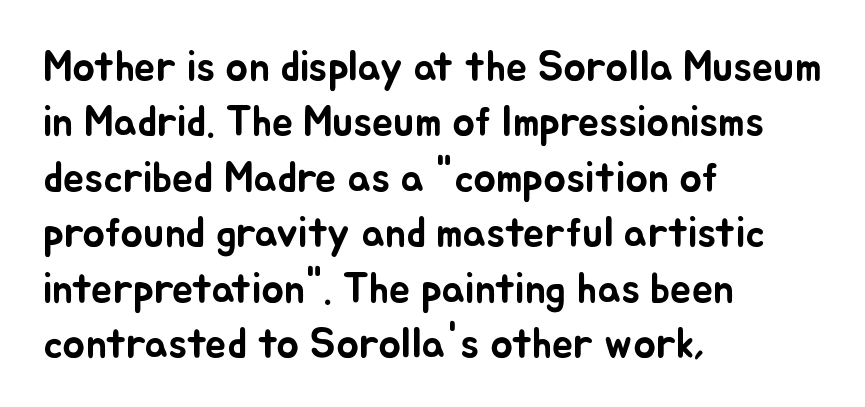
Q: Is the text italic (slanted)? A: No, it is upright.
Q: Is the text underlined? A: No.
Q: How is the paragraph aligned? A: Left-aligned.
Q: Is the spacing between letters normal or unusually wide? A: Normal.
Q: Is the spacing between lines tight, normal or loose? A: Normal.
Q: Width (condensed, normal, or wide)? A: Normal.
Q: Stroke contrast? A: Low.
Q: x-height? A: Small.
Q: Monospaced? A: No.
